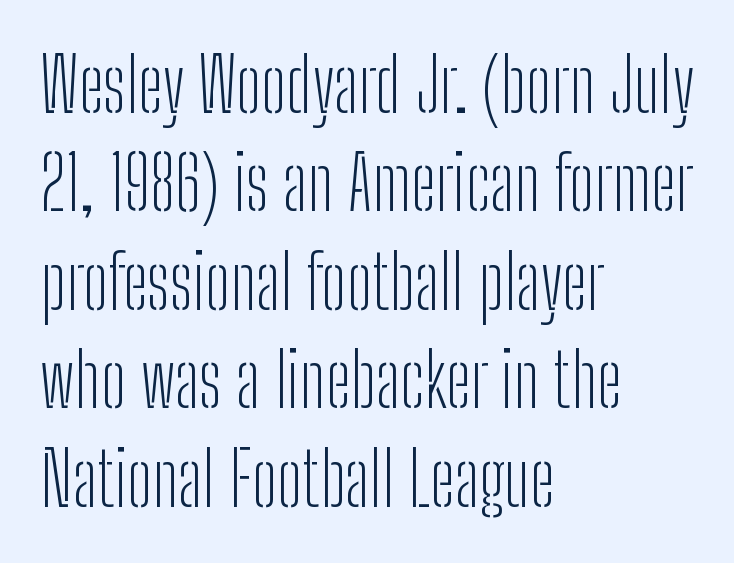
{"serif": "no", "italic": "no", "bold": "no", "weight": "light", "width": "condensed", "stroke_contrast": "low", "x_height": "medium", "monospaced": "no", "underline": "no", "align": "left", "line_spacing": "normal", "line_spacing_ratio": 1.33, "letter_spacing": "normal", "letter_spacing_em": 0.0, "glyph_px": 74}
